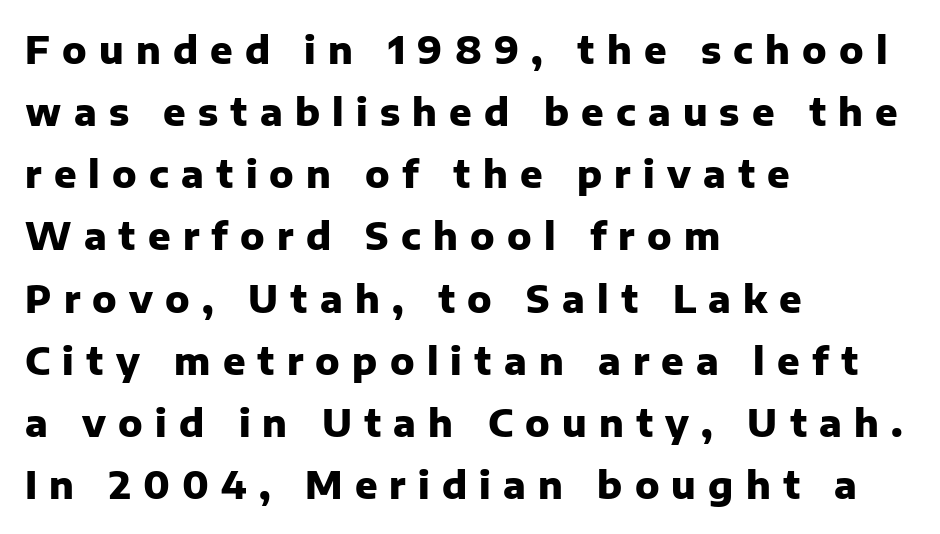
Q: Is the text bold? A: Yes.
Q: Is the text italic (slanted)? A: No, it is upright.
Q: Is the typeface a serif or a sans-serif typeface? A: Sans-serif.
Q: Is the text underlined? A: No.
Q: How is the paragraph aligned? A: Left-aligned.
Q: Is the spacing between letters normal or unusually wide? A: Unusually wide.
Q: Is the spacing between lines tight, normal or loose? A: Normal.
Q: Width (condensed, normal, or wide)? A: Normal.
Q: Stroke contrast? A: Low.
Q: x-height? A: Medium.
Q: Monospaced? A: No.
